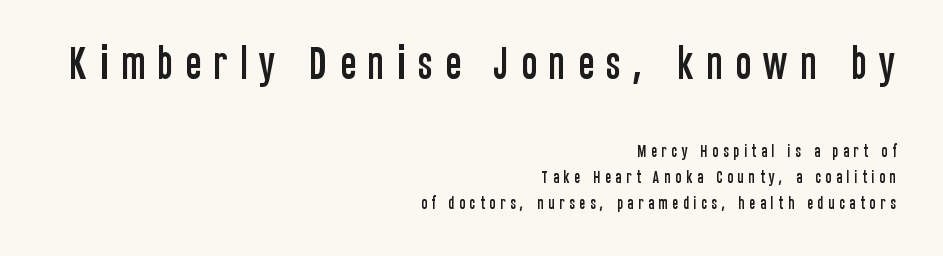
Note the varied advance widths — an 'i' is clearly narrower than an 'm'. Descender tails drop into unmarked territory. Top chunk: large. Bottom chunk: small. This is sans-serif lettering, the kind often seen on screens and signage. If you drew a line through each stem, it would be perfectly vertical. Short and long lines alike share a common ending point at right.
